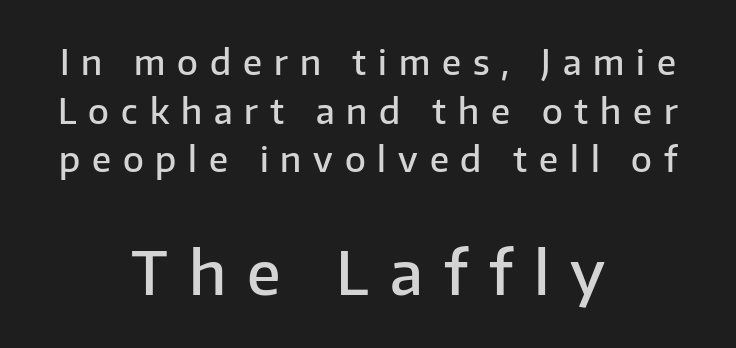
{"serif": "no", "italic": "no", "bold": "semi", "weight": "semibold", "width": "normal", "stroke_contrast": "low", "x_height": "medium", "monospaced": "no", "underline": "no", "align": "center", "line_spacing": "normal", "line_spacing_ratio": 1.43, "letter_spacing": "wide", "letter_spacing_em": 0.35, "larger_block": "second", "size_ratio": 1.76, "glyph_px": 60}
